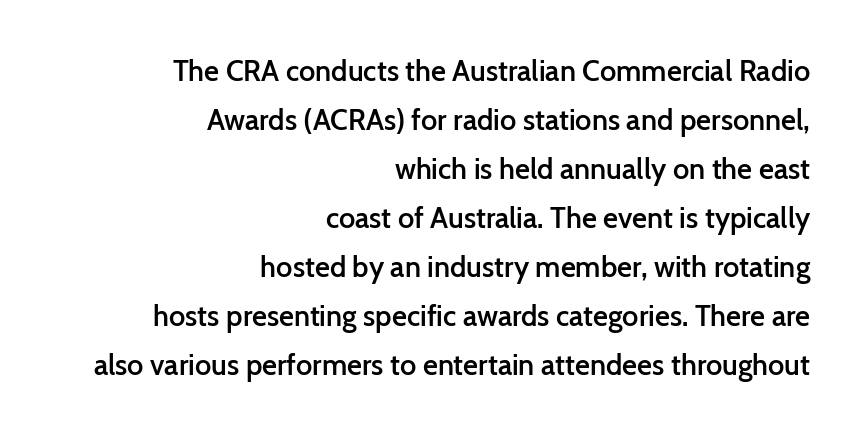
Examine the stroke ends and you'll find no serifs. The rendering uses natural spacing where letterforms have individual widths. The characters look somewhat weighty, a semibold short of true bold. Characters remain perfectly vertical along every line.
